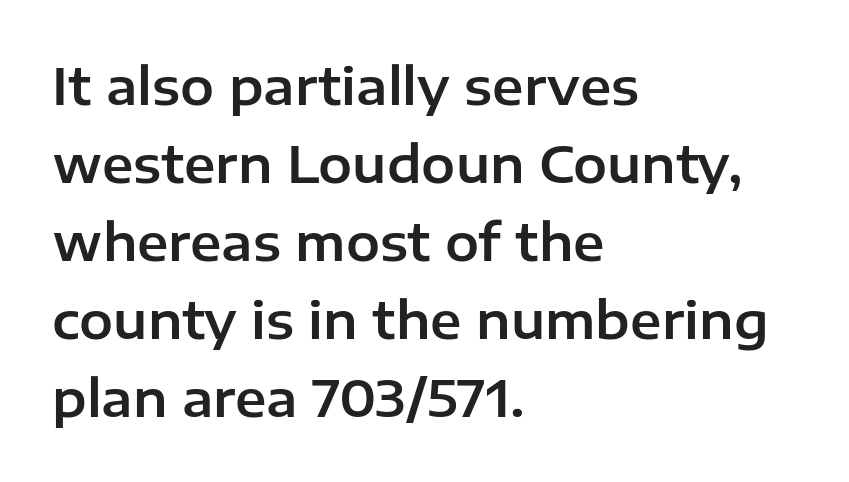
Q: Is the text italic (slanted)? A: No, it is upright.
Q: Is the typeface a serif or a sans-serif typeface? A: Sans-serif.
Q: Is the text underlined? A: No.
Q: How is the paragraph aligned? A: Left-aligned.
Q: Is the spacing between letters normal or unusually wide? A: Normal.
Q: Is the spacing between lines tight, normal or loose? A: Normal.
Q: Width (condensed, normal, or wide)? A: Normal.
Q: Stroke contrast? A: Low.
Q: x-height? A: Medium.
Q: Monospaced? A: No.
